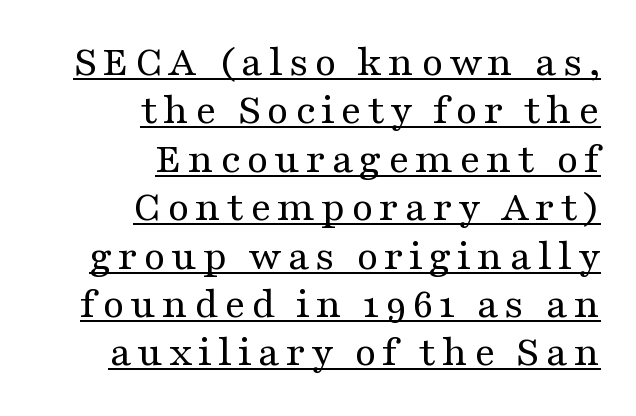
{"serif": "yes", "italic": "no", "bold": "no", "weight": "regular", "width": "wide", "stroke_contrast": "medium", "x_height": "medium", "monospaced": "no", "underline": "yes", "align": "right", "line_spacing": "tight", "line_spacing_ratio": 1.1, "glyph_px": 44}
